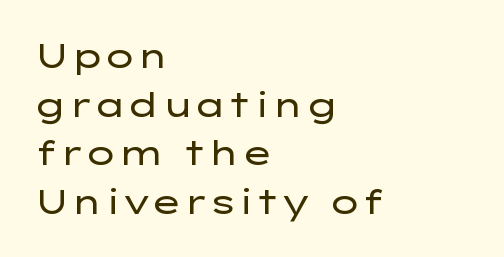
The image shows 34 px regular-weight, wide sans-serif type, upright; set left-aligned, normal line spacing (1.43x), normal letter spacing, not underlined; low stroke contrast and a medium x-height.
